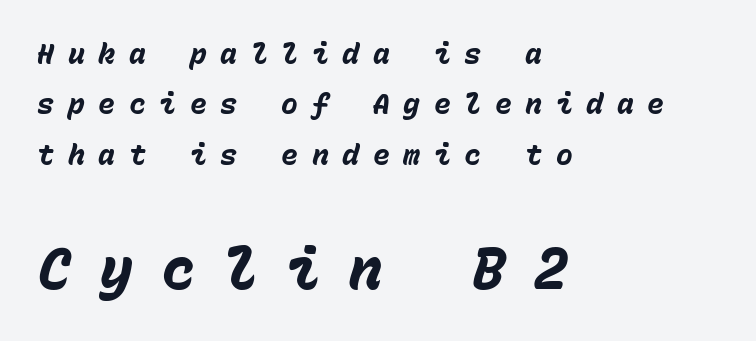
You can tell it's italic because the verticals aren't actually vertical. The block sitting lower on the canvas is the one with enlarged characters. Characters follow at a spacing far wider than the type designer built in. Reading down the block, your eye returns to a fixed left position each line. Each row of text sits above clean, open space. The font is running at its bold setting.
